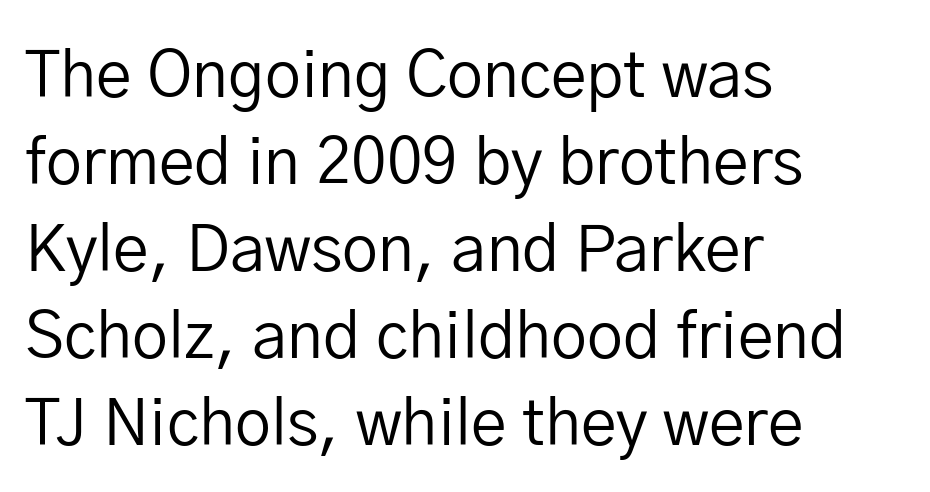
The image shows 64 px regular-weight sans-serif type, upright; set left-aligned, normal line spacing (1.36x), normal letter spacing, not underlined; low stroke contrast and a medium x-height.
